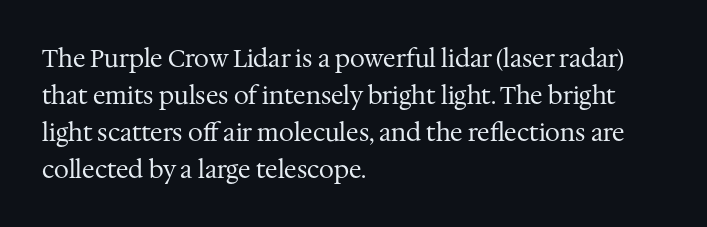
{"italic": "no", "bold": "no", "underline": "no", "align": "left", "line_spacing": "normal", "line_spacing_ratio": 1.54, "letter_spacing": "normal", "letter_spacing_em": 0.0, "glyph_px": 24}
